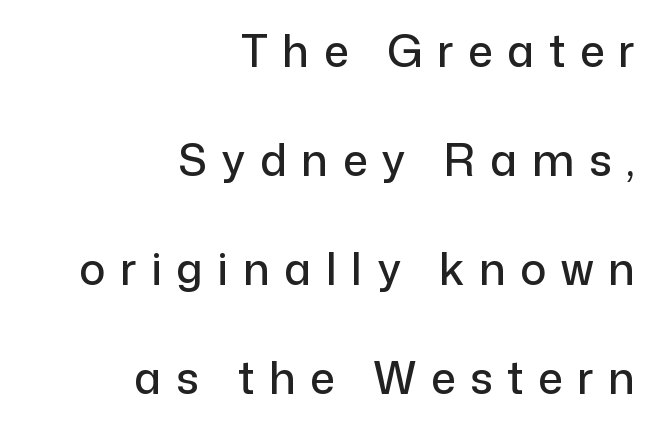
Caption: multi-line text, flush right, ragged left. In terms of letterform style, serifs are entirely absent. Quick note: underline off. Someone cranked the tracking dial way up on this one. Spacing verdict: proportional, widths tailored to each character. What's the leading like? Stretched, with rows far apart.
